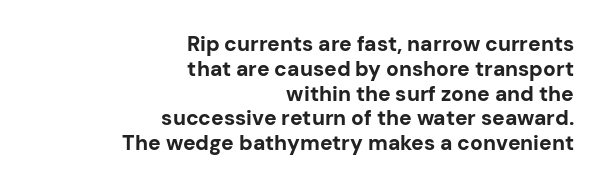
The image shows 21 px bold type, upright; set right-aligned, line spacing 1.18x, normal letter spacing, not underlined.
